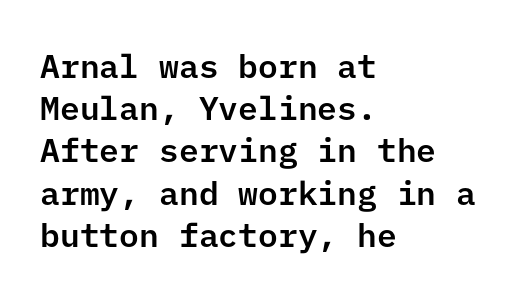
The image shows 33 px sans-serif type, upright; set left-aligned, normal line spacing (1.28x), normal letter spacing, not underlined; low stroke contrast and a medium x-height.
